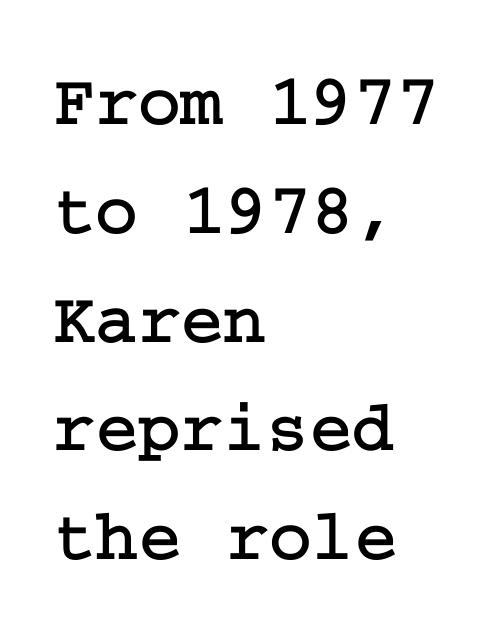
The image shows 73 px serif type, upright; set left-aligned, normal line spacing (1.49x), normal letter spacing, not underlined; low stroke contrast and a medium x-height.
